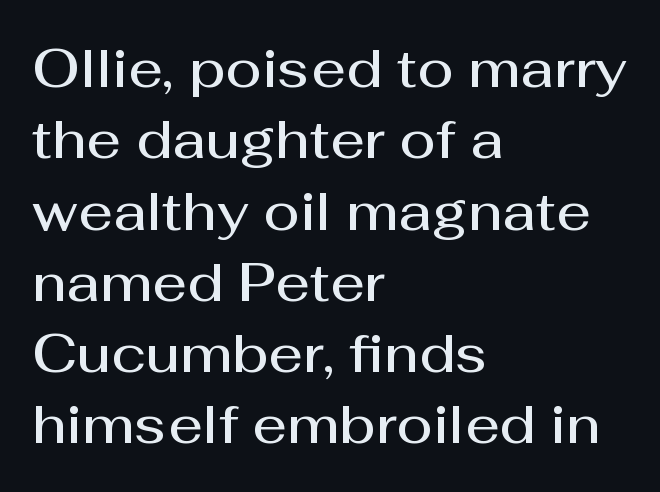
This block has exactly the height ordinary leading produces. You could call the tracking neutral — neither tight nor loose. Each letter keeps its own natural width here, so spacing adapts to shape. The axis of the letterforms is exactly vertical.
